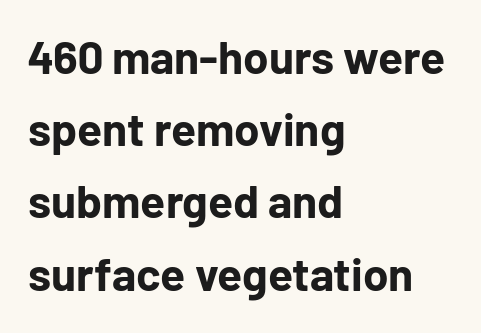
Do the letters lean? They stand straight. The text was rendered using a sans face with plain stroke endings. Has an underline been added? It has not. The letters are bold, with thick, heavy strokes.
